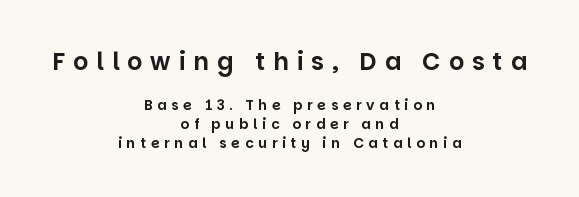
Horizontal bands of white between lines are of average thickness. Nobody drew a line under any word here. Tall strokes in this sample are plumb rather than angled. Compared with typical body copy, the letter spacing here is much looser. The passage is arranged like a title page — every line centered.
